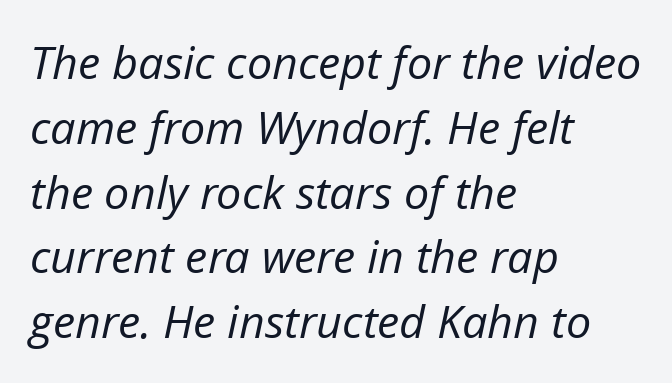
Q: Is the text bold? A: No.
Q: Is the text italic (slanted)? A: Yes, it leans right by about 12 degrees.
Q: Is the text underlined? A: No.
Q: How is the paragraph aligned? A: Left-aligned.
Q: Is the spacing between letters normal or unusually wide? A: Normal.
Q: Is the spacing between lines tight, normal or loose? A: Normal.
Q: Width (condensed, normal, or wide)? A: Normal.
Q: Stroke contrast? A: Low.
Q: x-height? A: Medium.
Q: Monospaced? A: No.
